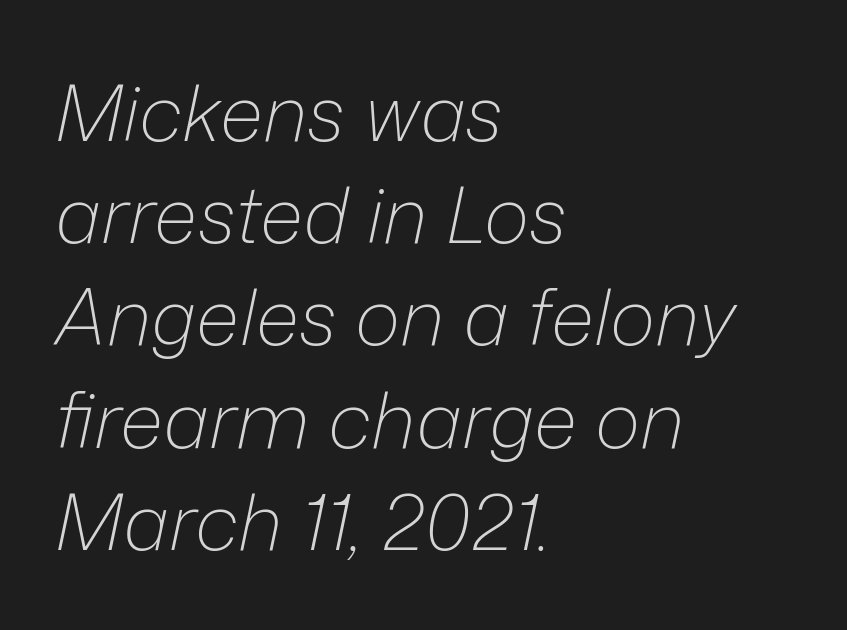
The image shows 78 px light type, italic (leaning right); set left-aligned, normal line spacing (1.31x), normal letter spacing, not underlined; low stroke contrast and a medium x-height.
